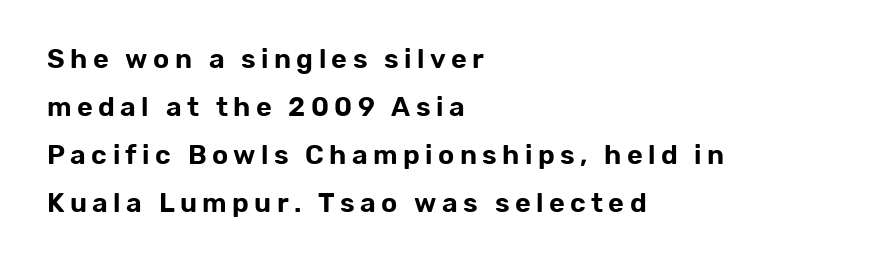
The image shows 27 px text type, upright; set left-aligned, line spacing 1.78x, unusually wide letter spacing (+0.2 em), not underlined.
